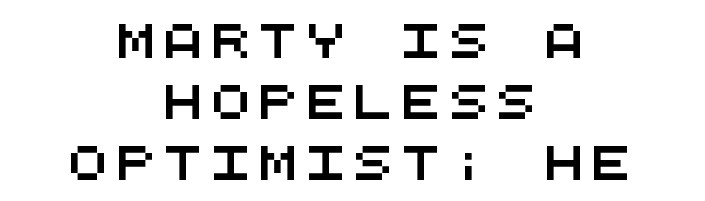
The image shows 33 px wide sans-serif type, monospaced; set centered, line spacing 1.85x, unusually wide letter spacing (+0.24 em), not underlined; medium stroke contrast and a large x-height.
